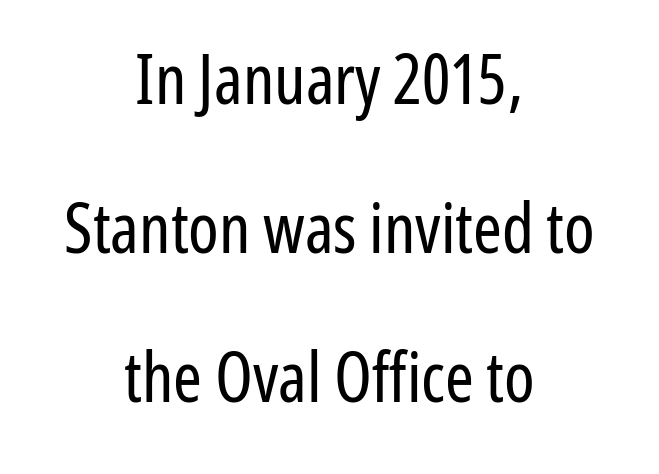
Q: Is the text bold? A: No.
Q: Is the text italic (slanted)? A: No, it is upright.
Q: Is the typeface a serif or a sans-serif typeface? A: Sans-serif.
Q: Is the text underlined? A: No.
Q: How is the paragraph aligned? A: Centered.
Q: Is the spacing between letters normal or unusually wide? A: Normal.
Q: Is the spacing between lines tight, normal or loose? A: Loose.
Q: Width (condensed, normal, or wide)? A: Condensed.
Q: Stroke contrast? A: Low.
Q: x-height? A: Medium.
Q: Monospaced? A: No.
